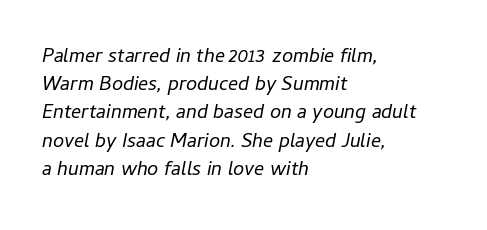
The image shows 20 px text type, italic (leaning right); set left-aligned, normal line spacing (1.41x), normal letter spacing, not underlined.
